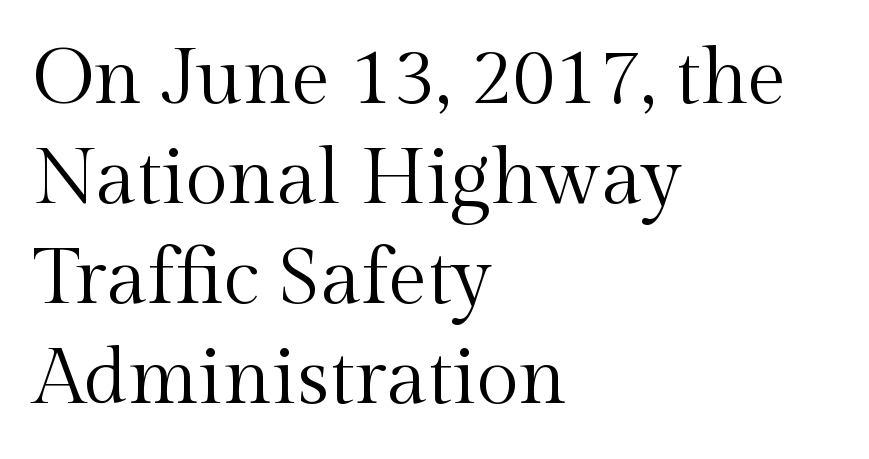
Q: Is the text bold? A: No.
Q: Is the text italic (slanted)? A: No, it is upright.
Q: Is the typeface a serif or a sans-serif typeface? A: Serif.
Q: Is the text underlined? A: No.
Q: How is the paragraph aligned? A: Left-aligned.
Q: Is the spacing between letters normal or unusually wide? A: Normal.
Q: Is the spacing between lines tight, normal or loose? A: Normal.
Q: Width (condensed, normal, or wide)? A: Normal.
Q: x-height? A: Medium.
Q: Monospaced? A: No.
